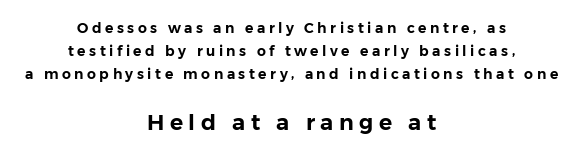
{"italic": "no", "underline": "no", "align": "center", "line_spacing": "normal", "line_spacing_ratio": 1.66, "letter_spacing": "wide", "letter_spacing_em": 0.25, "larger_block": "second", "size_ratio": 1.57, "glyph_px": 22}
